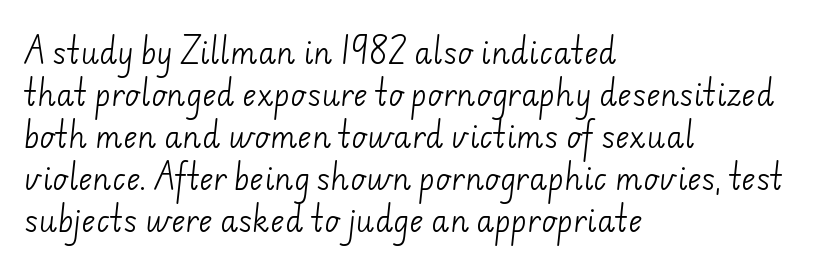
{"serif": "no", "bold": "no", "weight": "light", "width": "normal", "stroke_contrast": "low", "x_height": "small", "monospaced": "no", "underline": "no", "align": "left", "line_spacing": "normal", "line_spacing_ratio": 1.4, "letter_spacing": "normal", "letter_spacing_em": 0.0, "glyph_px": 30}
